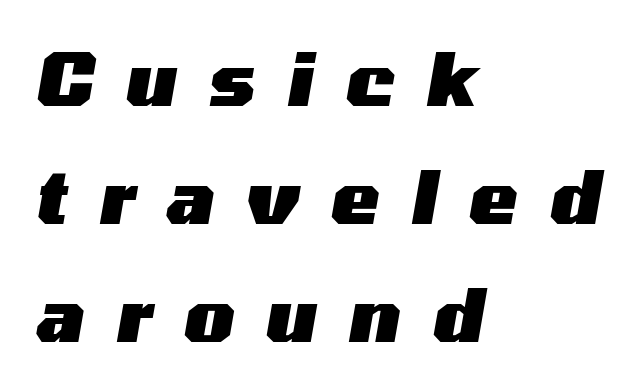
Summary of vertical rhythm: regular, with standard interline spacing. Students, note that the glyphs here are deliberately spaced far apart. Typesetter's note: full bold, strokes at maximum text heaviness. Underlining? Definitely not there. Line beginnings align vertically; line endings do not. Is this a fixed-width face? No — the glyphs have proportional, varying widths.
